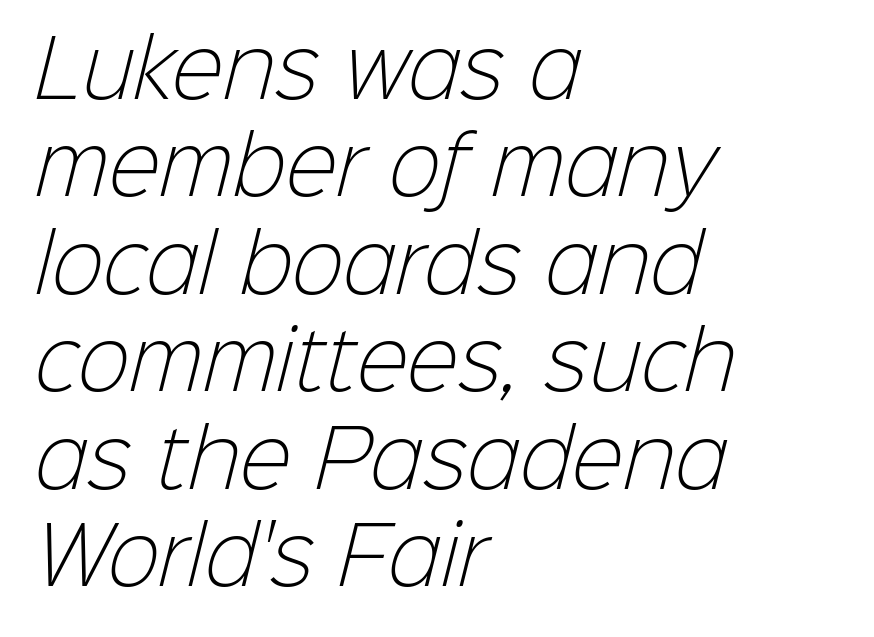
{"serif": "no", "bold": "no", "weight": "light", "width": "normal", "stroke_contrast": "low", "x_height": "medium", "monospaced": "no", "underline": "no", "align": "left", "line_spacing": "normal", "line_spacing_ratio": 1.25, "letter_spacing": "normal", "letter_spacing_em": 0.0, "glyph_px": 78}
